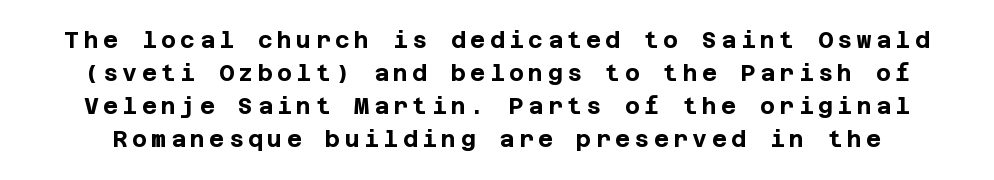
Posture: straight, roman, zero tilt. A bare baseline throughout the passage. What weight is shown? A full bold with thick strokes. The space between consecutive lines is moderate.
